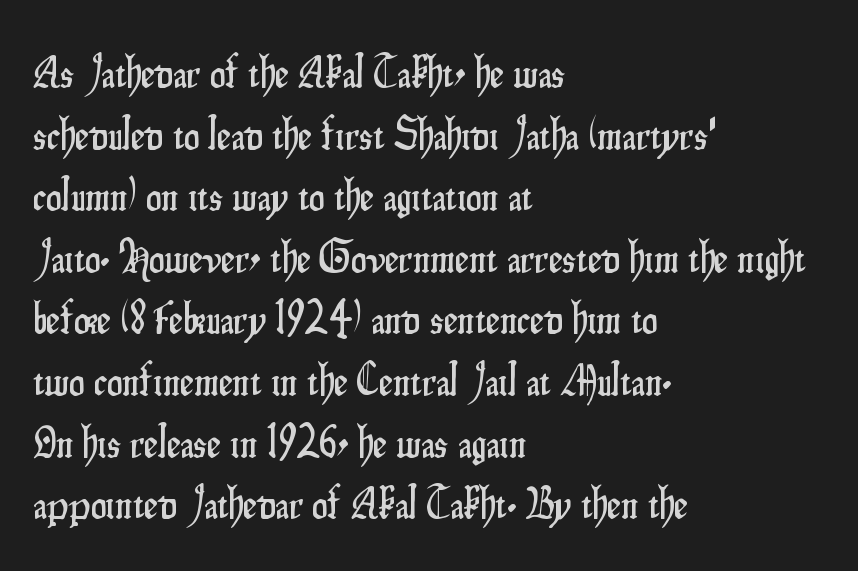
One-word summary of the alignment: left. A bare baseline throughout the passage. This is sans-serif lettering, the kind often seen on screens and signage. This is roman type, the default non-slanted kind. What's the leading like? Ordinary, nothing unusual.
